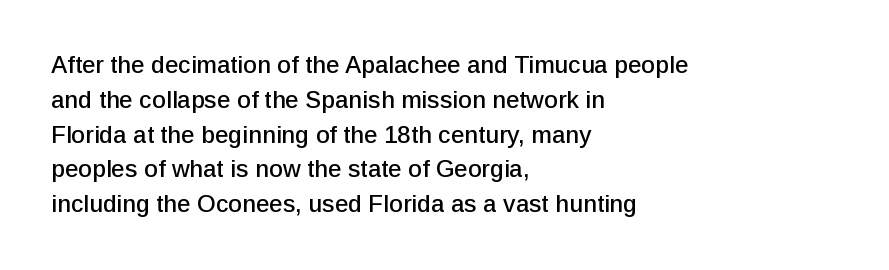
The image shows 24 px text type, upright; set left-aligned, normal line spacing (1.45x), normal letter spacing, not underlined.
